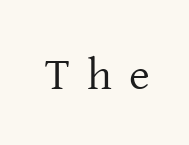
The face used here is proportionally spaced, like ordinary book or web type. Vertical strokes here are truly vertical. Honestly, there is no underline to notice here at all. Weight class: somewhere from thin through regular.
